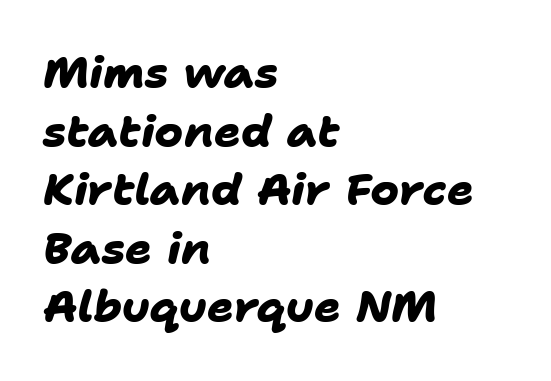
The image shows 44 px heavy sans-serif type; set left-aligned, normal line spacing (1.33x), normal letter spacing, not underlined; low stroke contrast and a medium x-height.
